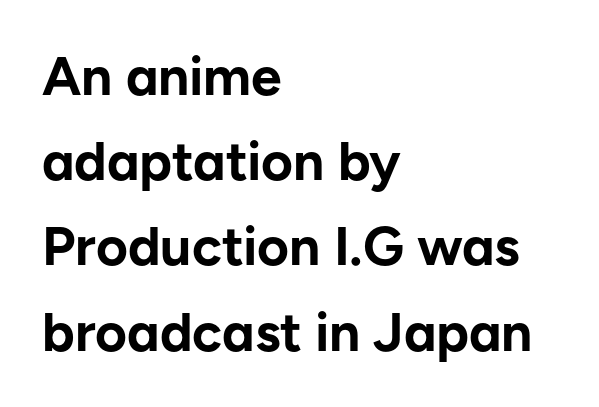
The image shows 55 px bold sans-serif type, upright; set left-aligned, normal line spacing (1.55x), normal letter spacing, not underlined; low stroke contrast and a medium x-height.
